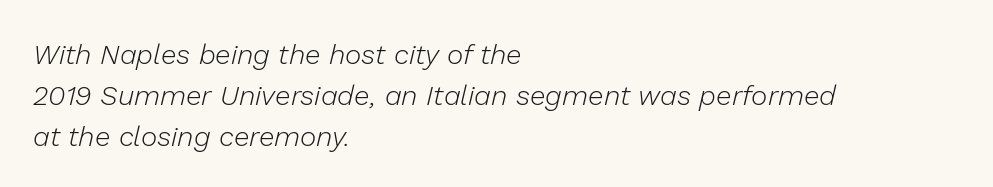
{"italic": "yes", "lean": "right", "slant_degrees": 13, "bold": "no", "weight": "light", "width": "normal", "stroke_contrast": "low", "x_height": "medium", "monospaced": "no", "underline": "no", "align": "left", "line_spacing": "normal", "line_spacing_ratio": 1.46, "letter_spacing": "normal", "letter_spacing_em": 0.0, "glyph_px": 28}
